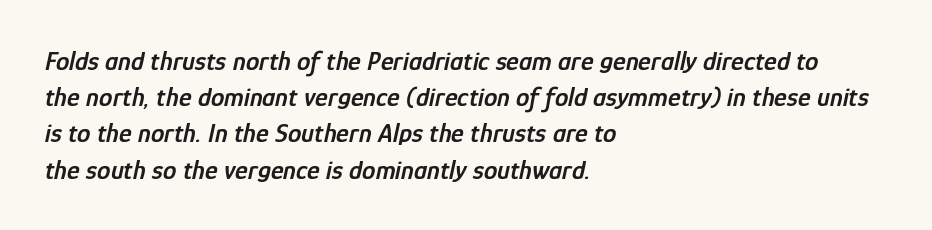
The image shows 27 px text type, italic (leaning right); set left-aligned, normal line spacing (1.34x), normal letter spacing, not underlined.
